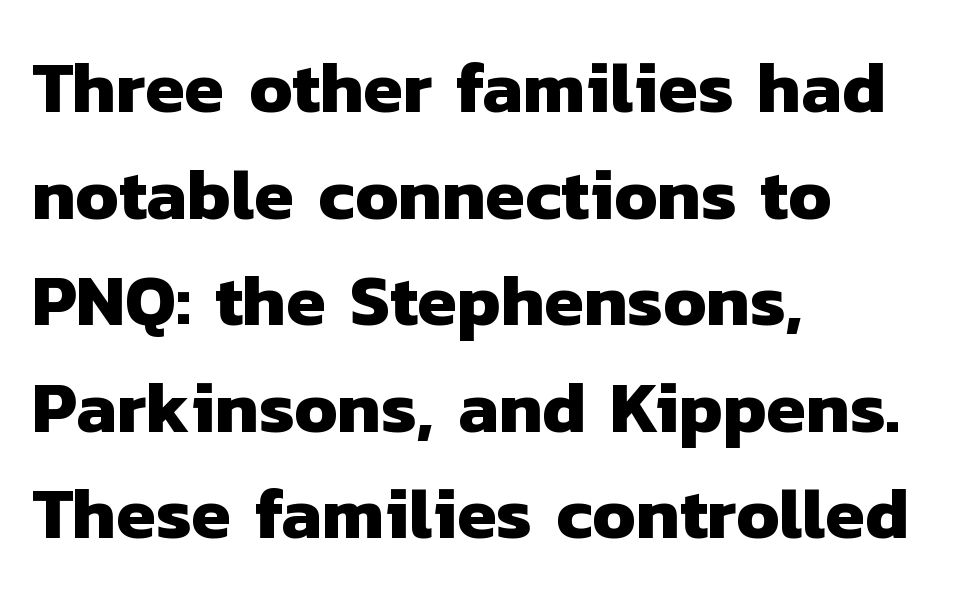
The strip under each line holds only bare page. Evenly set lines give the paragraph a standard silhouette. The designer went with a sans here, leaving each stem footless. In terms of letterspacing, this is plain default setting. Varying glyph widths throughout — classic text-font behaviour. If you drew a ruler down the left edge, every line would touch it.
